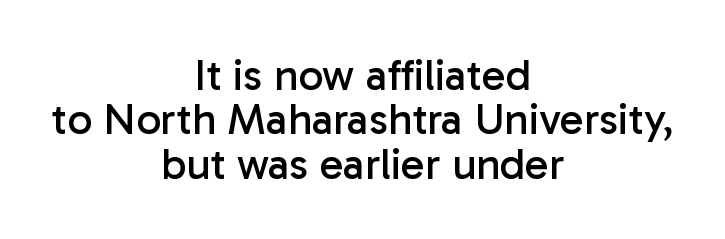
The specimen reads as upright at a glance. Cramped leading. These lines are centered, leaving both edges ragged. Rule under the text: the space is simply empty. Nothing sits at the stroke ends, so this counts as sans-serif.
